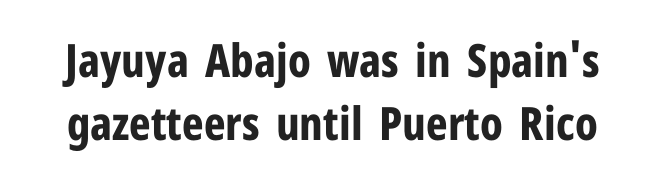
Q: Is the text bold? A: Yes.
Q: Is the text italic (slanted)? A: No, it is upright.
Q: Is the typeface a serif or a sans-serif typeface? A: Sans-serif.
Q: Is the text underlined? A: No.
Q: Is the spacing between letters normal or unusually wide? A: Normal.
Q: Is the spacing between lines tight, normal or loose? A: Normal.
Q: Width (condensed, normal, or wide)? A: Condensed.
Q: Stroke contrast? A: Low.
Q: x-height? A: Medium.
Q: Monospaced? A: No.
